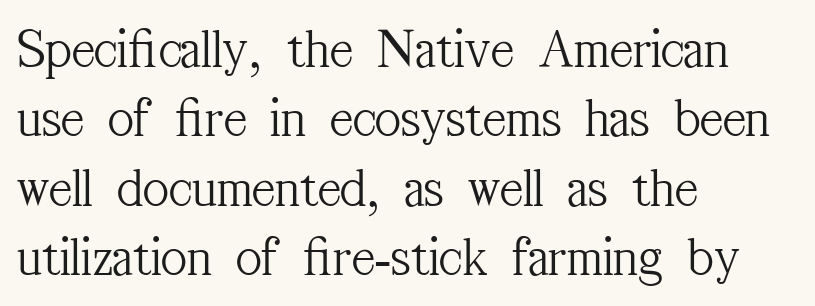
The area under the type is left untouched. This is roman type, the default non-slanted kind. Weight: not bold — regular or lighter. Classification — serif. Do the characters align in a grid? No, the font is proportional.
